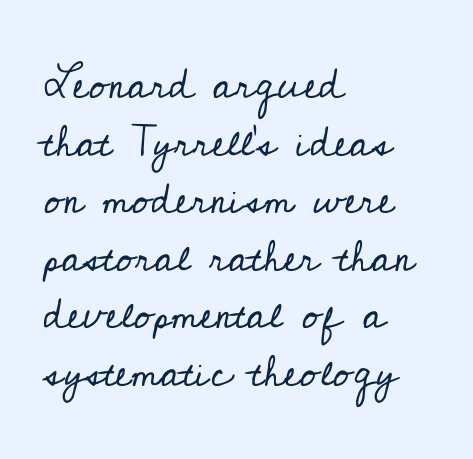
The gaps between neighbouring characters are ordinary and unremarkable. Left-aligned paragraph, ragged on the right. Leading matches the norm, producing a regular column. A typesetter would call this proportional, since set widths differ per character. No letter is thick-stroked: the sample isn't bold. Does the type have serifs? Yes, each stem ends in a small foot.
